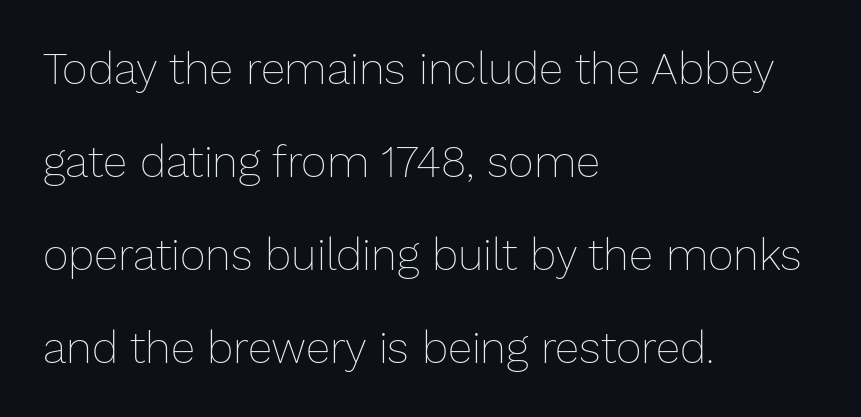
Horizontal bands of white between lines are thick stripes. In CSS terms this would be text-align: left. This is roman type, the default non-slanted kind. Between one letter and the next there's only the usual sliver of space. Unbolded letterforms with no extra heft.
